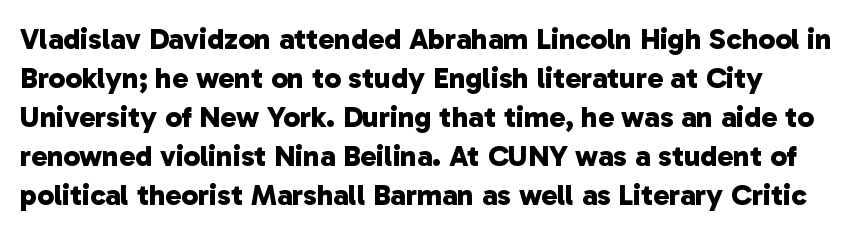
{"serif": "no", "bold": "yes", "weight": "bold", "width": "normal", "stroke_contrast": "low", "x_height": "medium", "monospaced": "no", "underline": "no", "line_spacing": "normal", "line_spacing_ratio": 1.3, "letter_spacing": "normal", "letter_spacing_em": 0.0, "glyph_px": 30}
